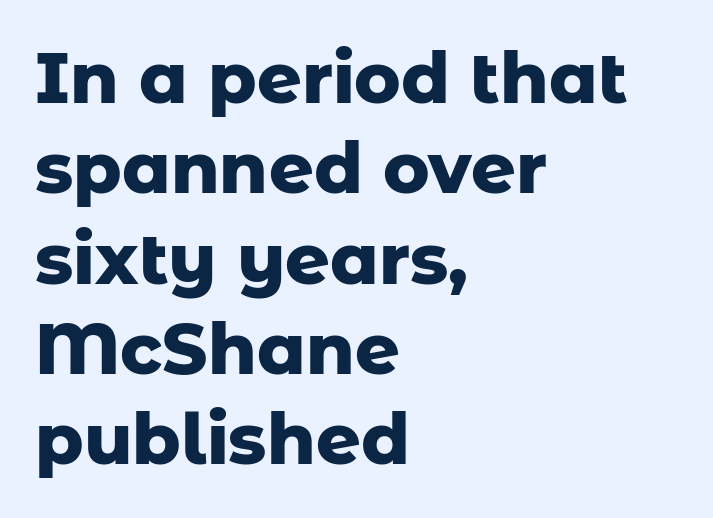
The line texture is even and compact thanks to regular tracking. Type without underlining. Nope, not italic — everything's standing straight. A typesetter would call this proportional, since set widths differ per character. Caption: bold face, heavy strokes.
